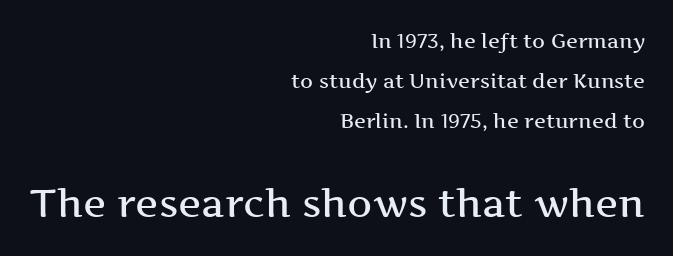
Q: Is the text bold? A: Semi-bold.
Q: Is the text italic (slanted)? A: No, it is upright.
Q: Is the typeface a serif or a sans-serif typeface? A: Serif.
Q: Is the text underlined? A: No.
Q: How is the paragraph aligned? A: Right-aligned.
Q: Is the spacing between letters normal or unusually wide? A: Normal.
Q: Is the spacing between lines tight, normal or loose? A: Loose.
Q: Which block of text is set in a larger size, the first (top) or the second (bottom)? A: The second (bottom) one.
Q: Width (condensed, normal, or wide)? A: Wide.
Q: Stroke contrast? A: Medium.
Q: x-height? A: Medium.
Q: Monospaced? A: No.
